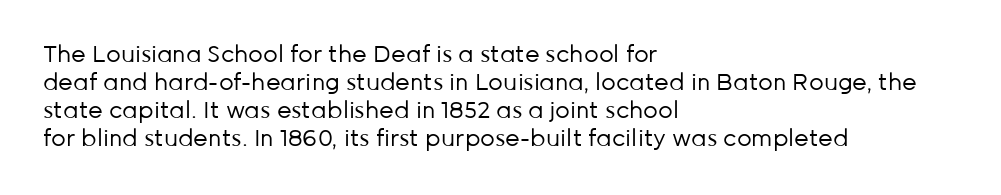
{"italic": "no", "bold": "no", "underline": "no", "align": "left", "line_spacing_ratio": 1.22, "letter_spacing": "normal", "letter_spacing_em": 0.0, "glyph_px": 23}
